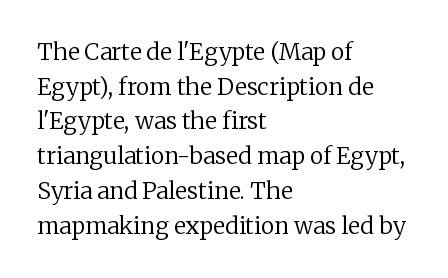
{"italic": "no", "bold": "no", "underline": "no", "align": "left", "line_spacing": "normal", "line_spacing_ratio": 1.51, "letter_spacing": "normal", "letter_spacing_em": 0.0, "glyph_px": 23}
